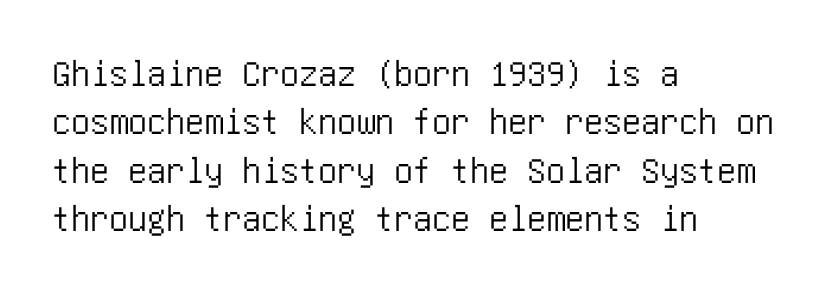
Q: Is the text italic (slanted)? A: No, it is upright.
Q: Is the typeface a serif or a sans-serif typeface? A: Sans-serif.
Q: Is the text underlined? A: No.
Q: How is the paragraph aligned? A: Left-aligned.
Q: Is the spacing between letters normal or unusually wide? A: Normal.
Q: Is the spacing between lines tight, normal or loose? A: Normal.
Q: Width (condensed, normal, or wide)? A: Condensed.
Q: Stroke contrast? A: Low.
Q: x-height? A: Large.
